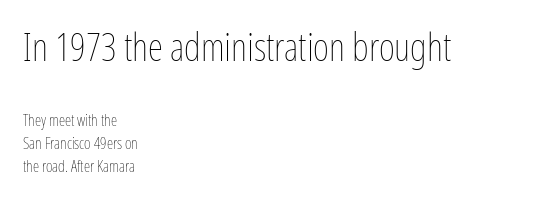
The image shows 39 px thin, condensed type, upright; set left-aligned, normal line spacing (1.44x), normal letter spacing, not underlined; the first (top) block is 2.44x larger; low stroke contrast and a medium x-height.
